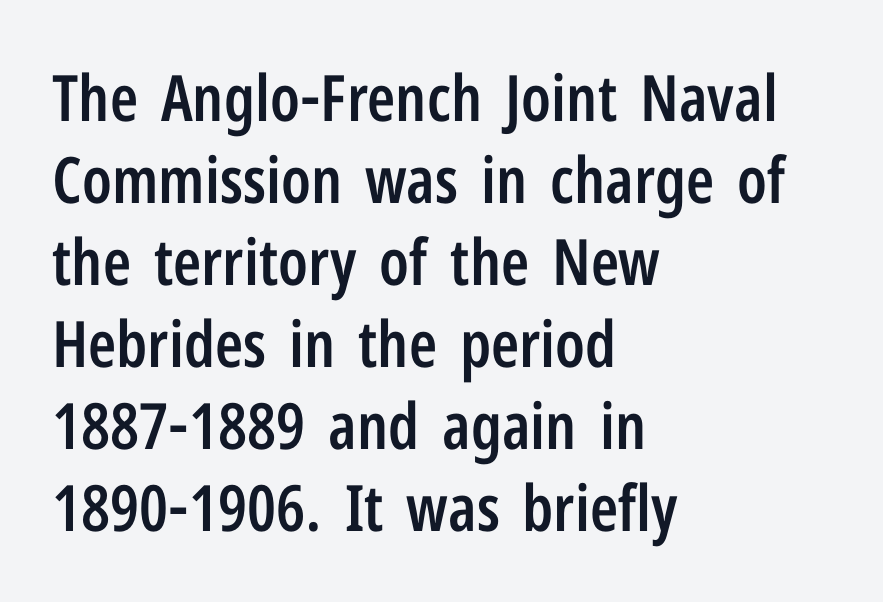
Teacher's note: observe the even left margin — that is flush-left alignment. A sans-serif font was chosen for this passage. Beneath every word, the page is bare. Students, note that the glyphs here touch the page at normal intervals. As a designer I'd log this as weight 600, semibold. Posture: vertical.
